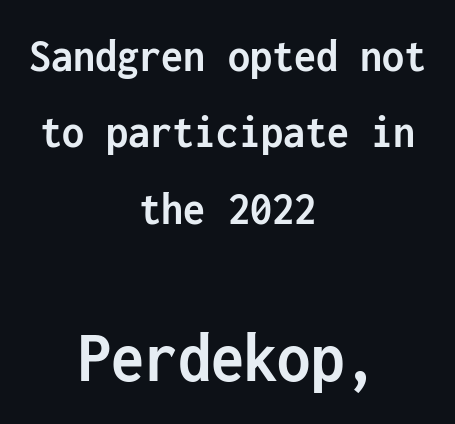
Small over large — that's the arrangement of the two blocks here. Nope, no serifs anywhere on these letters. Thick stems and heavy bowls — unmistakably bold. Upright lettering throughout. The baseline area is clear. Default kerning and tracking; the words read as compact shapes.
